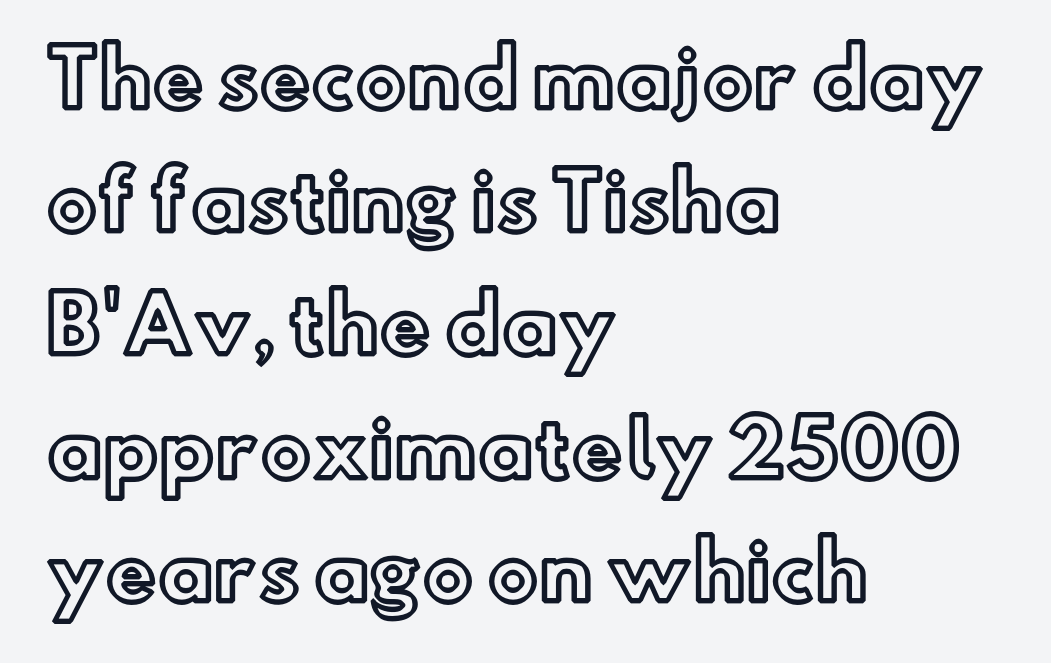
Posture: vertical. Normally led — the rows are evenly, conventionally spaced. The rendering uses natural spacing where letterforms have individual widths. Reading down the block, your eye returns to a fixed left position each line.
